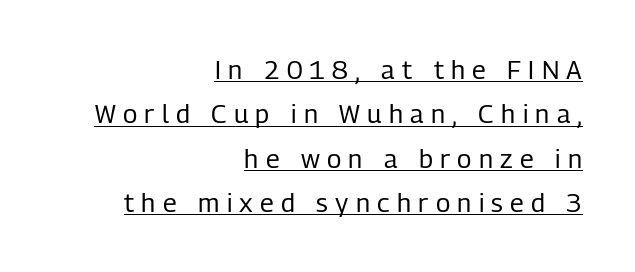
The image shows 26 px text type, upright; set right-aligned, line spacing 1.71x, unusually wide letter spacing (+0.28 em), underlined.
